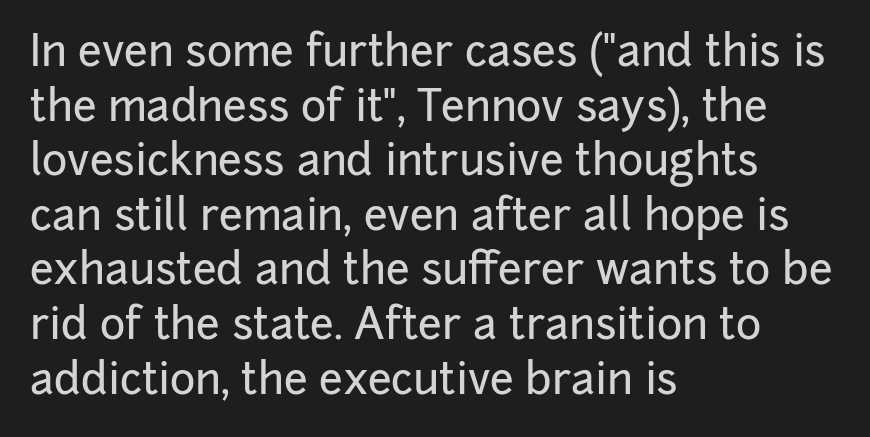
The passage shown is typed in a proportional face where columns would drift. This is roman type, the default non-slanted kind. Nothing unusual about the tracking: characters are spaced as the font intends. Regarding serifs, this sample does without them. Words float on clear page, feet unadorned. The lines in this sample share a left origin and differ only in where they stop.
